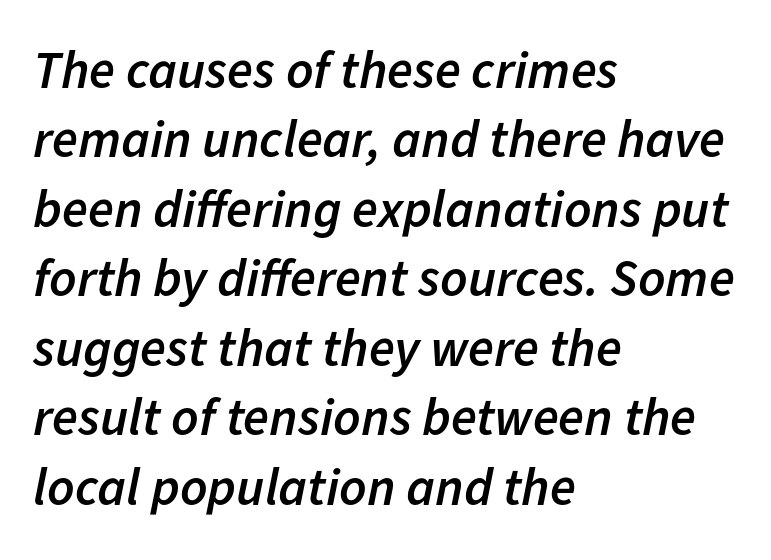
The image shows 53 px semibold type, italic (leaning right); set left-aligned, normal line spacing (1.31x), normal letter spacing, not underlined; low stroke contrast and a medium x-height.
